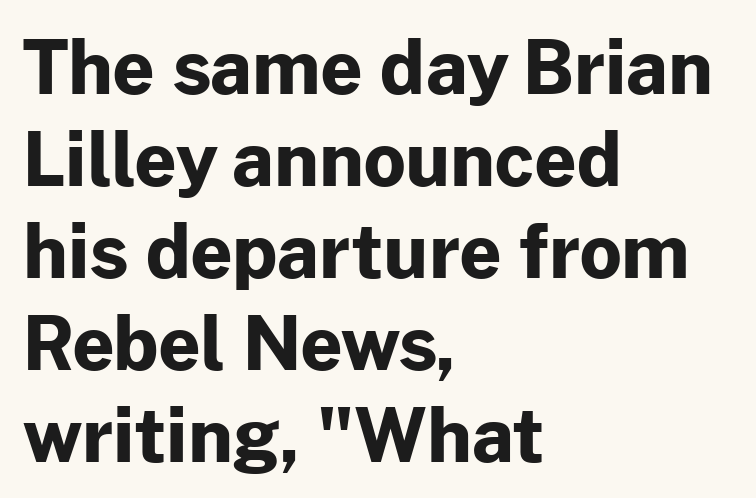
Every stem runs plumb, perpendicular to the baseline. Looks like regular typesetting: each glyph gets only the width it needs. One glance says typical: line gaps are just what's usual. As a designer I'd log this as weight 700, bold. The face used here is rendered with its standard letterfit.
